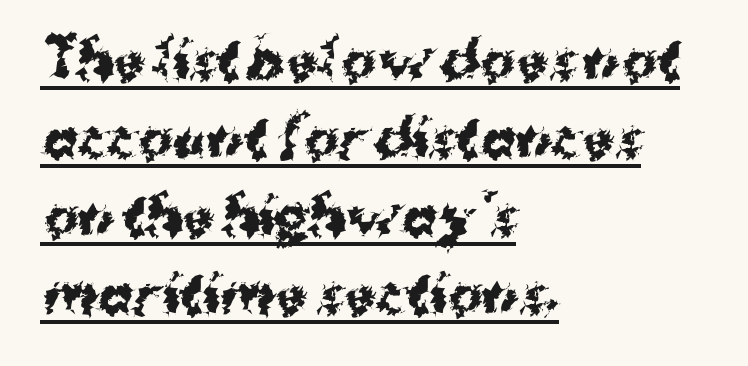
{"serif": "no", "bold": "yes", "weight": "bold", "width": "normal", "stroke_contrast": "medium", "x_height": "medium", "monospaced": "no", "underline": "yes", "align": "left", "line_spacing": "normal", "line_spacing_ratio": 1.5, "letter_spacing": "normal", "letter_spacing_em": 0.0, "glyph_px": 52}
